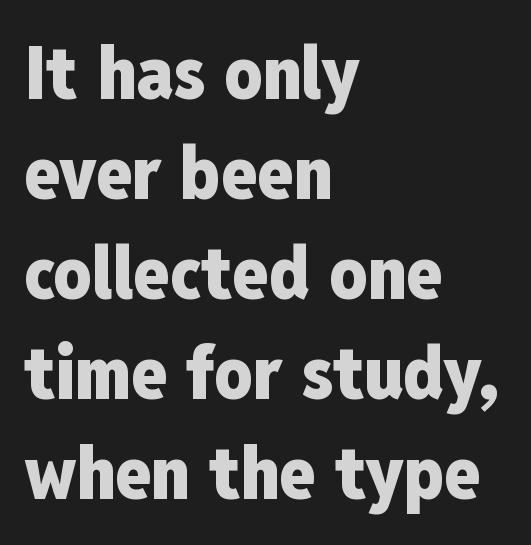
The image shows 74 px heavy, condensed sans-serif type, upright; set left-aligned, normal line spacing (1.35x), normal letter spacing, not underlined; low stroke contrast and a medium x-height.
